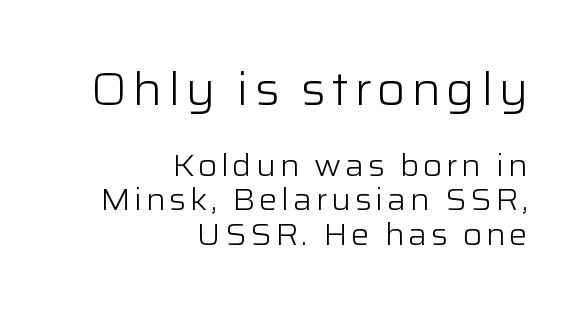
The image shows 46 px light sans-serif type, upright; set right-aligned, tight line spacing (1.11x), not underlined; the first (top) block is 1.48x larger; low stroke contrast and a medium x-height.
